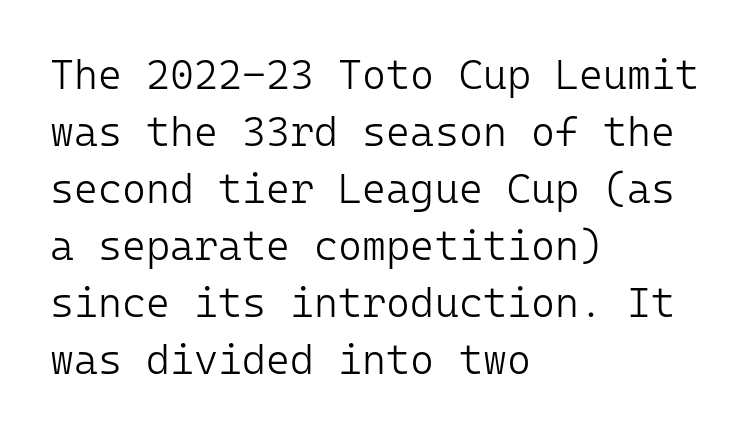
The image shows 41 px light sans-serif type, upright, monospaced; set left-aligned, normal line spacing (1.39x), normal letter spacing, not underlined; low stroke contrast and a medium x-height.
